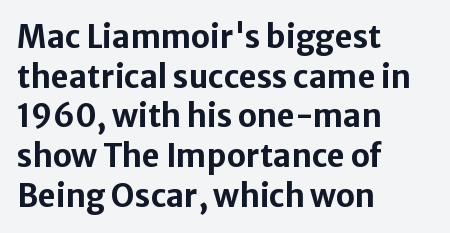
Q: Is the text bold? A: Yes.
Q: Is the text italic (slanted)? A: No, it is upright.
Q: Is the typeface a serif or a sans-serif typeface? A: Sans-serif.
Q: Is the text underlined? A: No.
Q: How is the paragraph aligned? A: Left-aligned.
Q: Is the spacing between letters normal or unusually wide? A: Normal.
Q: Is the spacing between lines tight, normal or loose? A: Normal.
Q: Width (condensed, normal, or wide)? A: Normal.
Q: Stroke contrast? A: Low.
Q: x-height? A: Medium.
Q: Monospaced? A: No.
